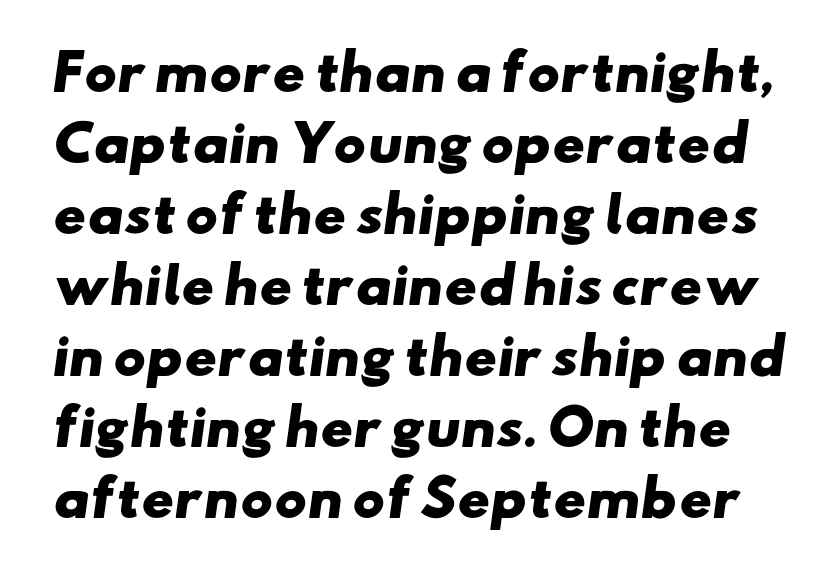
{"serif": "no", "bold": "yes", "weight": "heavy", "width": "wide", "stroke_contrast": "low", "x_height": "small", "monospaced": "no", "underline": "no", "line_spacing": "normal", "line_spacing_ratio": 1.45, "letter_spacing": "normal", "letter_spacing_em": 0.0, "glyph_px": 49}
